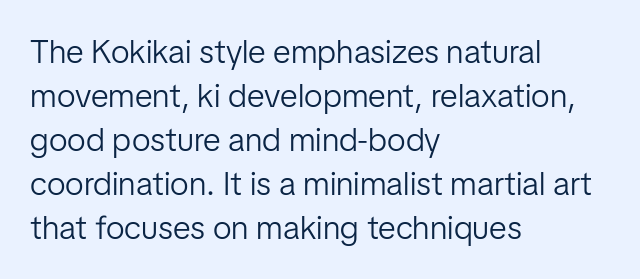
The image shows 33 px light sans-serif type, upright; set left-aligned, normal line spacing (1.33x), normal letter spacing, not underlined; low stroke contrast and a medium x-height.
